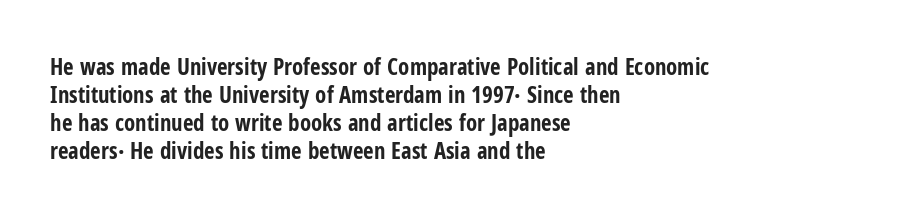
The image shows 23 px bold type, upright; set left-aligned, line spacing 1.22x, normal letter spacing, not underlined.
